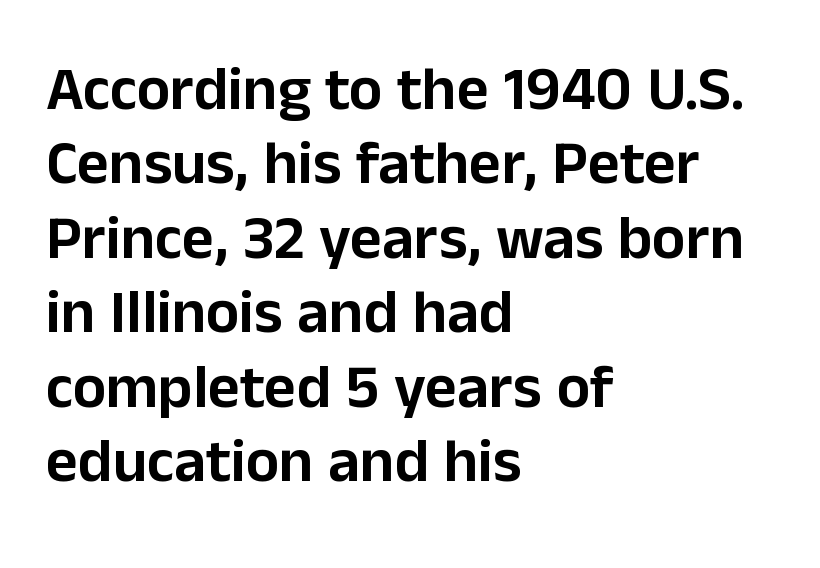
The image shows 62 px sans-serif type, upright; set left-aligned, line spacing 1.2x, normal letter spacing, not underlined; low stroke contrast and a medium x-height.
